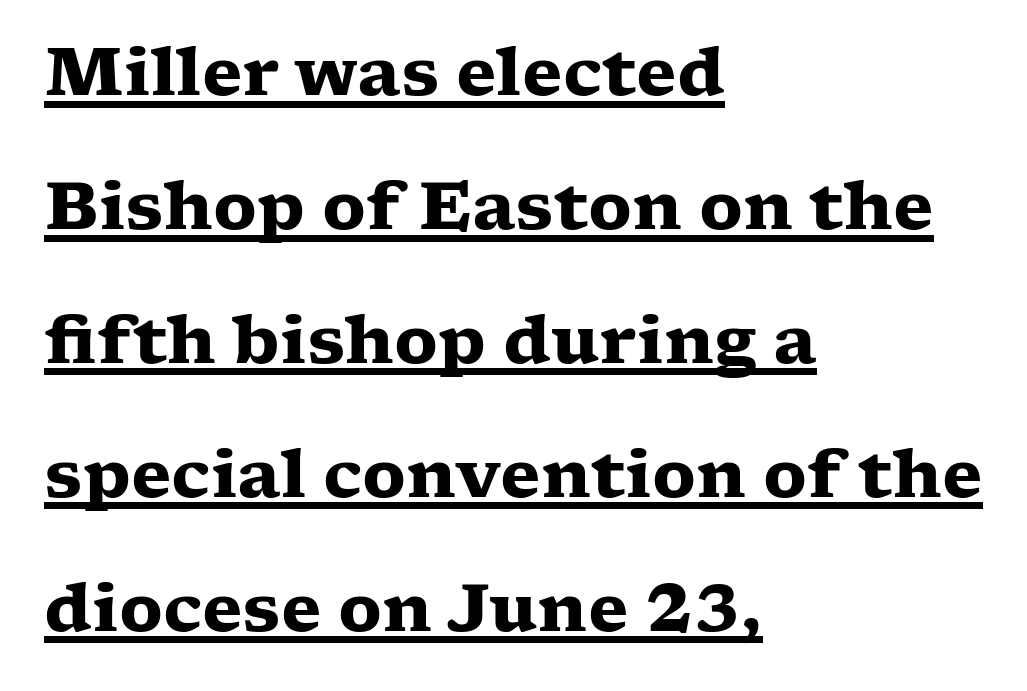
Q: Is the text bold? A: Yes.
Q: Is the text italic (slanted)? A: No, it is upright.
Q: Is the typeface a serif or a sans-serif typeface? A: Serif.
Q: Is the text underlined? A: Yes.
Q: How is the paragraph aligned? A: Left-aligned.
Q: Is the spacing between letters normal or unusually wide? A: Normal.
Q: Is the spacing between lines tight, normal or loose? A: Loose.
Q: Width (condensed, normal, or wide)? A: Wide.
Q: Stroke contrast? A: Low.
Q: x-height? A: Medium.
Q: Monospaced? A: No.
